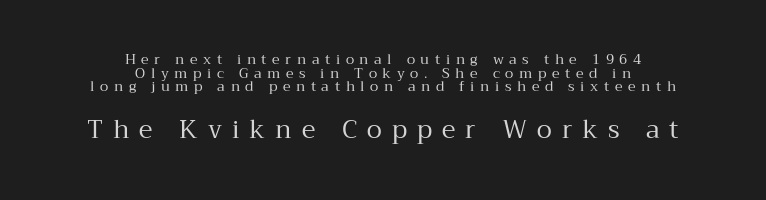
Q: Is the text bold? A: No.
Q: Is the text italic (slanted)? A: No, it is upright.
Q: Is the text underlined? A: No.
Q: How is the paragraph aligned? A: Centered.
Q: Is the spacing between letters normal or unusually wide? A: Unusually wide.
Q: Is the spacing between lines tight, normal or loose? A: Tight.
Q: Which block of text is set in a larger size, the first (top) or the second (bottom)? A: The second (bottom) one.
